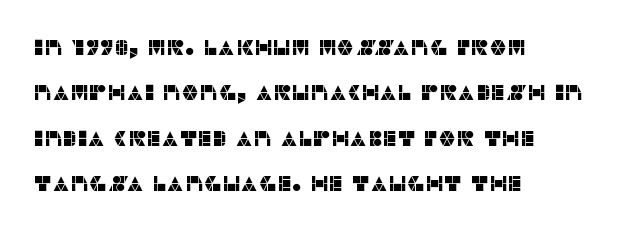
The image shows 22 px text type, upright; set left-aligned, loose line spacing (2.06x), normal letter spacing, not underlined.
